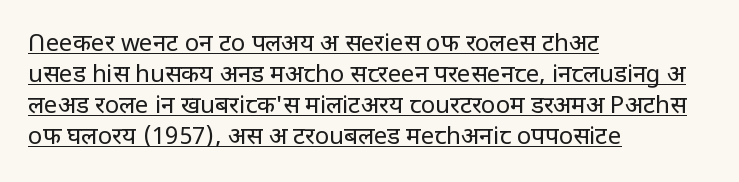
{"italic": "no", "bold": "no", "underline": "yes", "align": "left", "line_spacing": "normal", "line_spacing_ratio": 1.29, "letter_spacing": "normal", "letter_spacing_em": 0.0, "glyph_px": 24}
